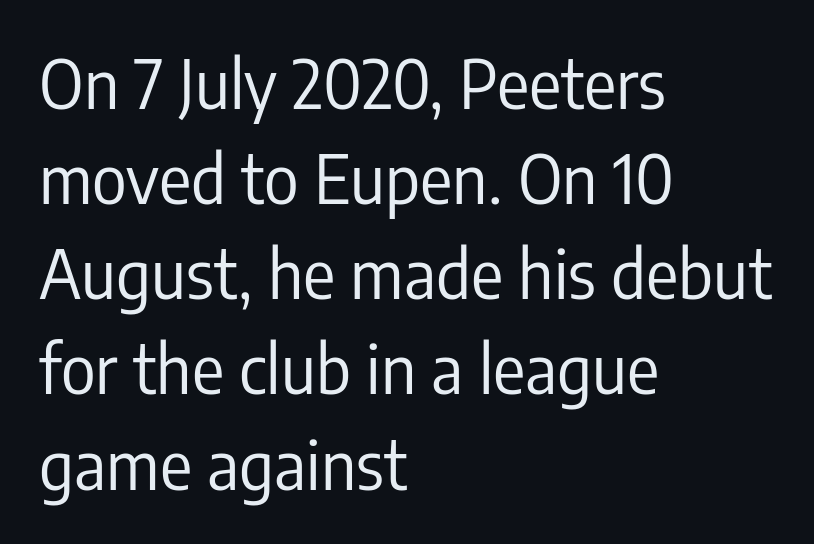
The font's upright variant was chosen for this text. The characters are drawn with everyday or finer stroke widths. The lines sit at an ordinary, default distance from one another. The type is set solid horizontally, with unmodified tracking. Varying glyph widths throughout — classic text-font behaviour.
